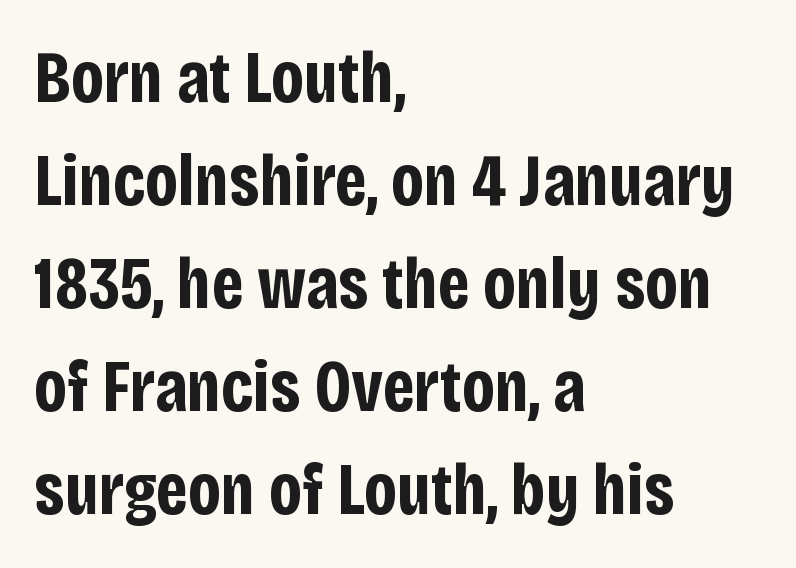
{"serif": "no", "italic": "no", "bold": "yes", "weight": "bold", "width": "condensed", "stroke_contrast": "low", "x_height": "large", "monospaced": "no", "underline": "no", "align": "left", "line_spacing": "normal", "line_spacing_ratio": 1.41, "letter_spacing": "normal", "letter_spacing_em": 0.0, "glyph_px": 73}
